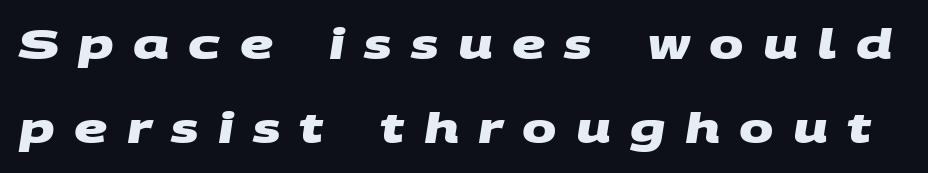
{"serif": "no", "bold": "yes", "weight": "heavy", "width": "wide", "stroke_contrast": "medium", "x_height": "large", "monospaced": "no", "underline": "no", "line_spacing": "loose", "line_spacing_ratio": 2.06, "letter_spacing": "wide", "letter_spacing_em": 0.47, "glyph_px": 41}
